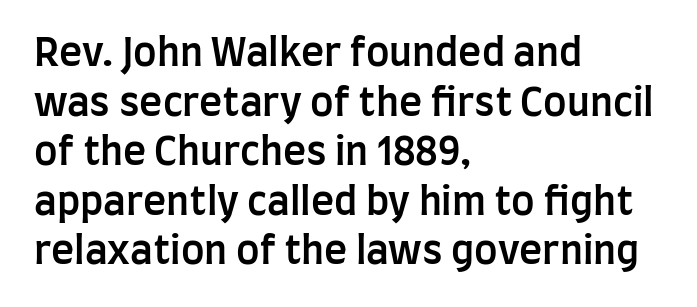
Q: Is the text bold? A: Semi-bold.
Q: Is the text italic (slanted)? A: No, it is upright.
Q: Is the typeface a serif or a sans-serif typeface? A: Sans-serif.
Q: Is the text underlined? A: No.
Q: How is the paragraph aligned? A: Left-aligned.
Q: Is the spacing between letters normal or unusually wide? A: Normal.
Q: Is the spacing between lines tight, normal or loose? A: Normal.
Q: Width (condensed, normal, or wide)? A: Condensed.
Q: Stroke contrast? A: Low.
Q: x-height? A: Large.
Q: Monospaced? A: No.
